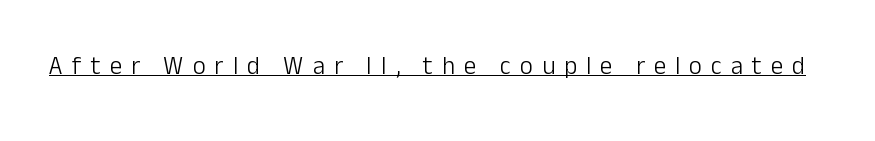
Q: Is the text bold? A: No.
Q: Is the text italic (slanted)? A: No, it is upright.
Q: Is the text underlined? A: Yes.
Q: Is the spacing between letters normal or unusually wide? A: Unusually wide.
